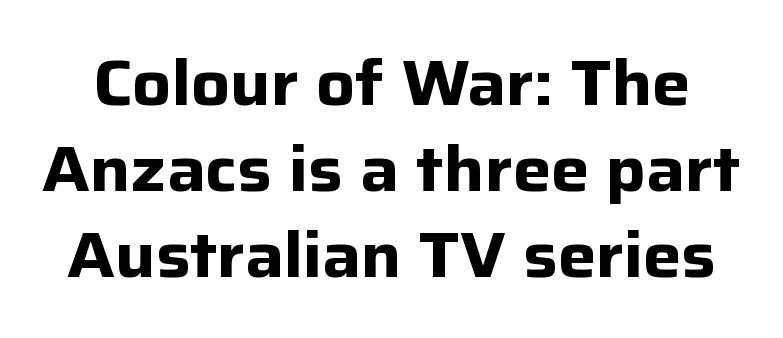
{"serif": "no", "italic": "no", "bold": "yes", "weight": "bold", "width": "normal", "stroke_contrast": "low", "x_height": "medium", "monospaced": "no", "underline": "no", "line_spacing": "normal", "line_spacing_ratio": 1.34, "letter_spacing": "normal", "letter_spacing_em": 0.0, "glyph_px": 64}
